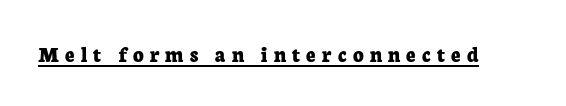
A full-strength bold gives these letters their thick strokes. Caption: expanded tracking, letters set apart. A continuous stroke trails under the words, as in a hyperlink. Vertical strokes here are truly vertical.
